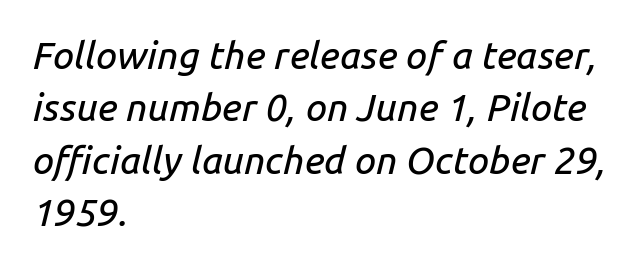
Q: Is the text italic (slanted)? A: Yes, it leans right by about 14 degrees.
Q: Is the text underlined? A: No.
Q: How is the paragraph aligned? A: Left-aligned.
Q: Is the spacing between letters normal or unusually wide? A: Normal.
Q: Is the spacing between lines tight, normal or loose? A: Normal.
Q: Width (condensed, normal, or wide)? A: Normal.
Q: Stroke contrast? A: Low.
Q: x-height? A: Medium.
Q: Monospaced? A: No.
